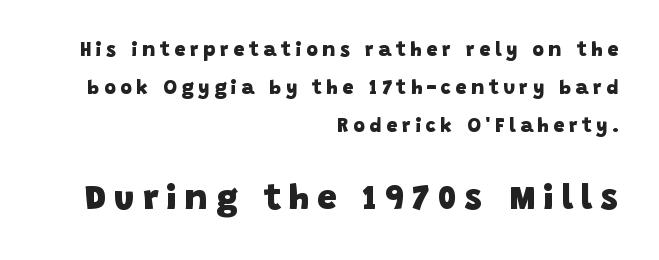
Serif or sans? Sans — the stroke terminals are bare. Honestly, there is no underline to notice here at all. The passage shown stacks its lines with a broad gap. Proportional: the letters do not fall into vertical columns. Caption: multi-line text, flush right, ragged left. Size contrast runs from small at the top to large at the bottom.
